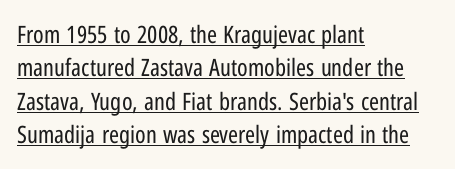
{"italic": "no", "bold": "no", "underline": "yes", "align": "left", "line_spacing": "normal", "line_spacing_ratio": 1.39, "letter_spacing": "normal", "letter_spacing_em": 0.0, "glyph_px": 24}
